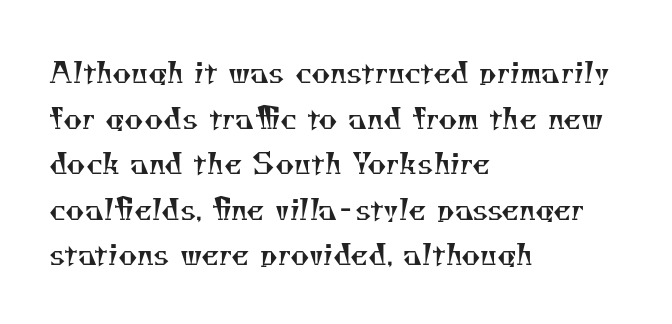
The image shows 29 px regular-weight serif type; set left-aligned, normal line spacing (1.57x), normal letter spacing, not underlined; medium stroke contrast and a small x-height.
